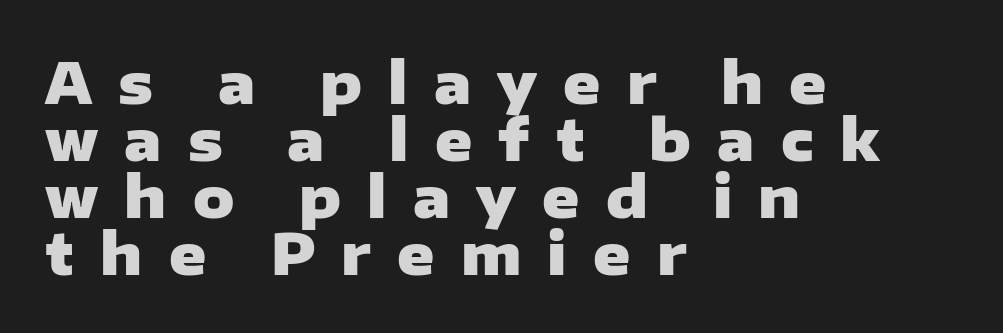
Do the letters lean? They stand straight. The horizontal fit of the characters is loose and conspicuously gappy. Line starts are locked; line ends wander. Do the characters align in a grid? No, the font is proportional. A sans-serif font was chosen for this passage.
